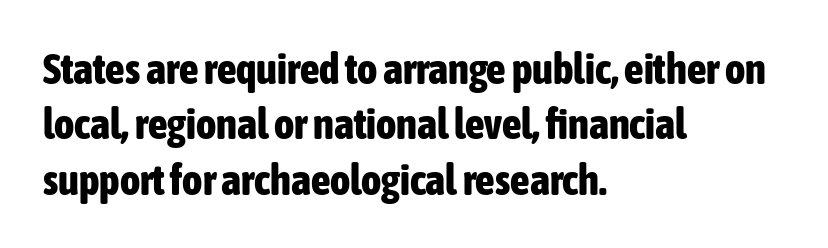
Q: Is the text bold? A: Yes.
Q: Is the text italic (slanted)? A: No, it is upright.
Q: Is the typeface a serif or a sans-serif typeface? A: Sans-serif.
Q: Is the text underlined? A: No.
Q: How is the paragraph aligned? A: Left-aligned.
Q: Is the spacing between letters normal or unusually wide? A: Normal.
Q: Is the spacing between lines tight, normal or loose? A: Normal.
Q: Width (condensed, normal, or wide)? A: Condensed.
Q: Stroke contrast? A: Low.
Q: x-height? A: Medium.
Q: Monospaced? A: No.
